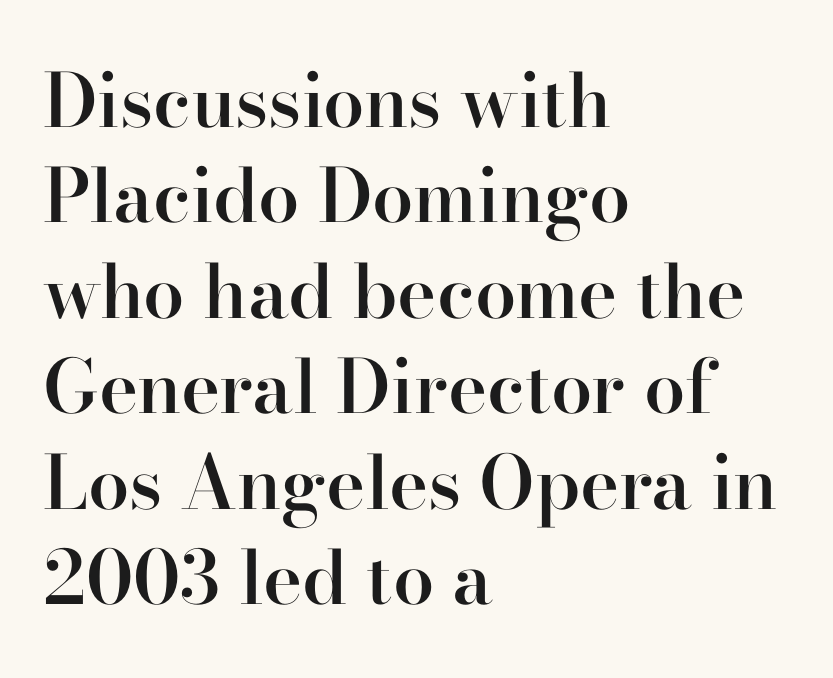
This is serif lettering, the kind often seen in printed books. Students, note that the glyphs here touch the page at normal intervals. The passage is arranged the way most books set body copy — flush left. Has an underline been added? It has not.
